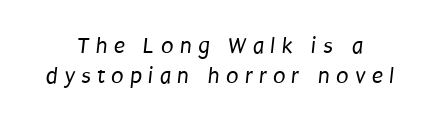
Q: Is the text bold? A: No.
Q: Is the text underlined? A: No.
Q: How is the paragraph aligned? A: Centered.
Q: Is the spacing between letters normal or unusually wide? A: Unusually wide.
Q: Is the spacing between lines tight, normal or loose? A: Normal.
